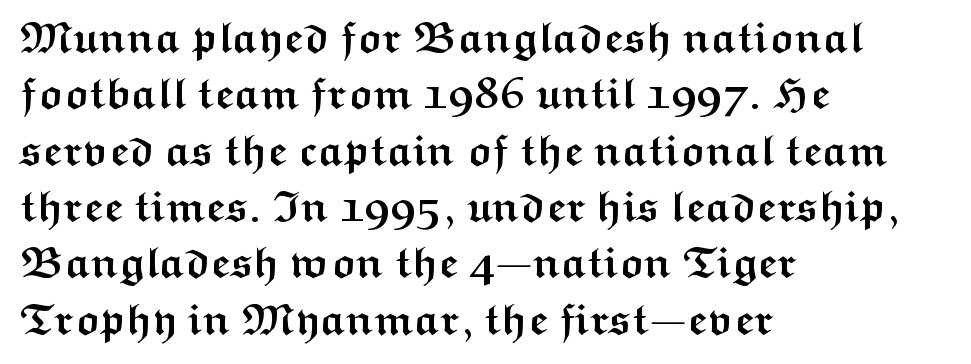
The glyphs in this specimen are sans serif. Standard letterfit; no display-style spreading of the glyphs. A typesetter would mark this as roman, not italic. Weight: bold. All the whitespace from short lines collects on the right. The face used here is proportionally spaced, like ordinary book or web type.
